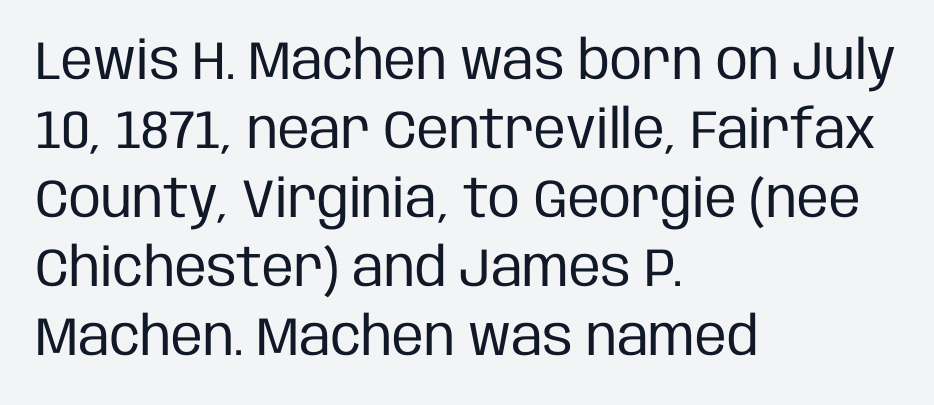
{"serif": "no", "italic": "no", "bold": "no", "weight": "regular", "width": "condensed", "stroke_contrast": "low", "x_height": "large", "monospaced": "no", "underline": "no", "align": "left", "line_spacing": "normal", "line_spacing_ratio": 1.28, "letter_spacing": "normal", "letter_spacing_em": 0.0, "glyph_px": 54}
